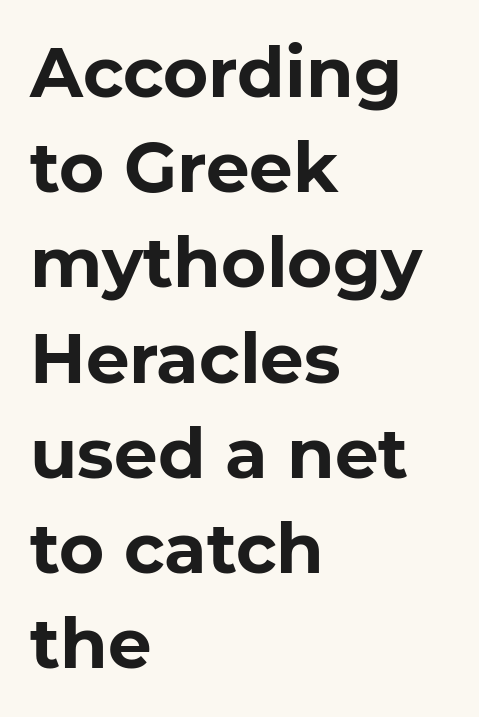
Q: Is the text bold? A: Yes.
Q: Is the text italic (slanted)? A: No, it is upright.
Q: Is the typeface a serif or a sans-serif typeface? A: Sans-serif.
Q: Is the text underlined? A: No.
Q: How is the paragraph aligned? A: Left-aligned.
Q: Is the spacing between letters normal or unusually wide? A: Normal.
Q: Is the spacing between lines tight, normal or loose? A: Normal.
Q: Width (condensed, normal, or wide)? A: Normal.
Q: Stroke contrast? A: Low.
Q: x-height? A: Medium.
Q: Monospaced? A: No.
